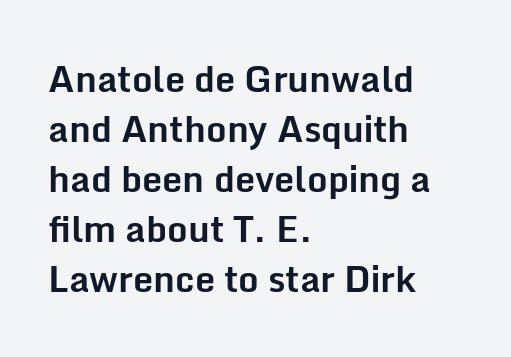
Q: Is the text bold? A: Yes.
Q: Is the text italic (slanted)? A: No, it is upright.
Q: Is the typeface a serif or a sans-serif typeface? A: Sans-serif.
Q: Is the text underlined? A: No.
Q: How is the paragraph aligned? A: Left-aligned.
Q: Is the spacing between letters normal or unusually wide? A: Normal.
Q: Is the spacing between lines tight, normal or loose? A: Normal.
Q: Width (condensed, normal, or wide)? A: Normal.
Q: Stroke contrast? A: Low.
Q: x-height? A: Medium.
Q: Monospaced? A: No.
